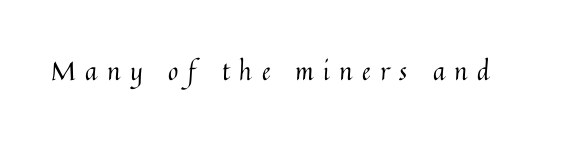
{"bold": "no", "underline": "no", "letter_spacing": "wide", "letter_spacing_em": 0.38, "glyph_px": 25}
